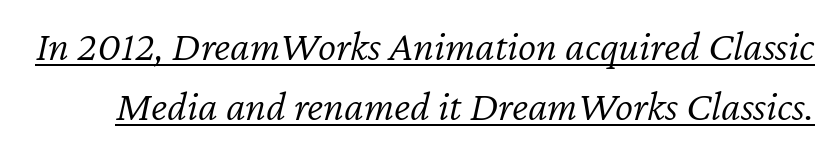
The vertical gap from one line to the next is medium. Bold? No — there's no thickening of the strokes. Nobody touched the tracking dial on this one. Compared with ordinary roman type, these characters are visibly tilted. A rule runs beneath these lines of type.
